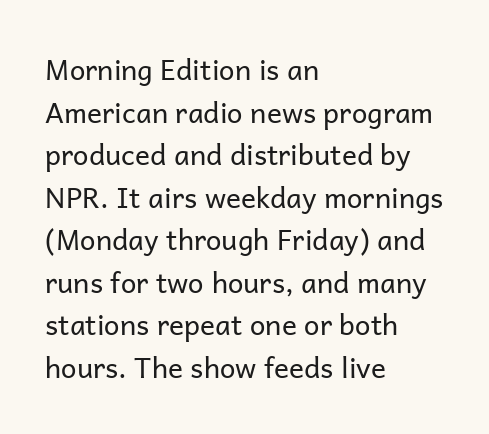
Q: Is the text bold? A: No.
Q: Is the text italic (slanted)? A: No, it is upright.
Q: Is the typeface a serif or a sans-serif typeface? A: Sans-serif.
Q: Is the text underlined? A: No.
Q: How is the paragraph aligned? A: Left-aligned.
Q: Is the spacing between letters normal or unusually wide? A: Normal.
Q: Is the spacing between lines tight, normal or loose? A: Normal.
Q: Width (condensed, normal, or wide)? A: Normal.
Q: Stroke contrast? A: Low.
Q: x-height? A: Medium.
Q: Monospaced? A: No.
